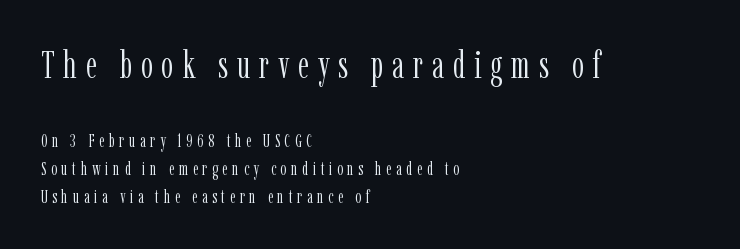
{"serif": "yes", "italic": "no", "bold": "no", "weight": "light", "width": "condensed", "stroke_contrast": "low", "x_height": "medium", "monospaced": "no", "underline": "no", "align": "left", "line_spacing": "normal", "line_spacing_ratio": 1.48, "letter_spacing": "wide", "letter_spacing_em": 0.23, "larger_block": "first", "size_ratio": 2.0, "glyph_px": 38}
